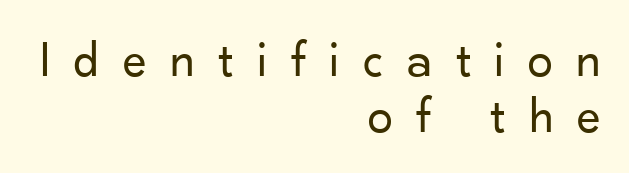
The area under the type is left untouched. The strokes are not fattened; the text isn't bold. The letters carry no serifs — their stems end cleanly without finishing strokes. The letters advance in unequal steps, a hallmark of proportional type. The paragraph shown leans on its right margin. Students, note that the glyphs here are deliberately spaced far apart.
